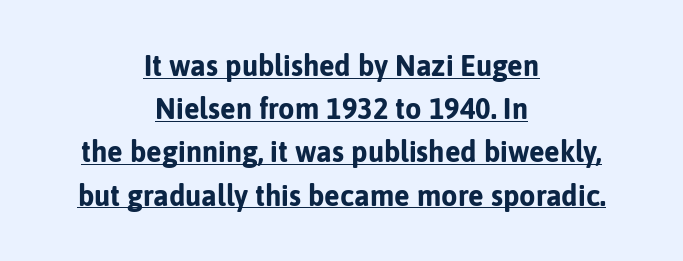
{"serif": "no", "italic": "no", "bold": "yes", "weight": "bold", "width": "normal", "stroke_contrast": "low", "x_height": "medium", "monospaced": "no", "underline": "yes", "align": "center", "line_spacing": "normal", "line_spacing_ratio": 1.49, "letter_spacing": "normal", "letter_spacing_em": 0.0, "glyph_px": 29}
